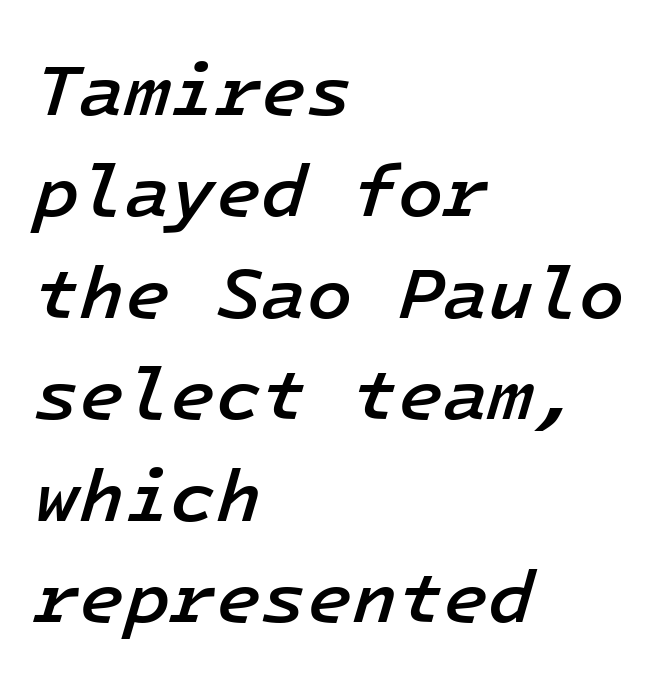
The image shows 74 px semibold type, italic (leaning right), monospaced; set left-aligned, normal line spacing (1.37x), normal letter spacing, not underlined; low stroke contrast and a medium x-height.
